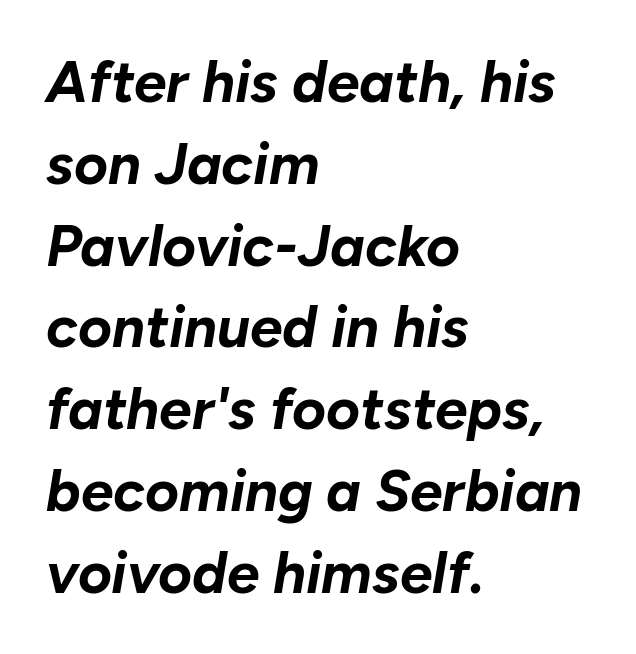
The image shows 58 px bold type, italic (leaning right); set left-aligned, normal line spacing (1.41x), normal letter spacing, not underlined; low stroke contrast and a medium x-height.
